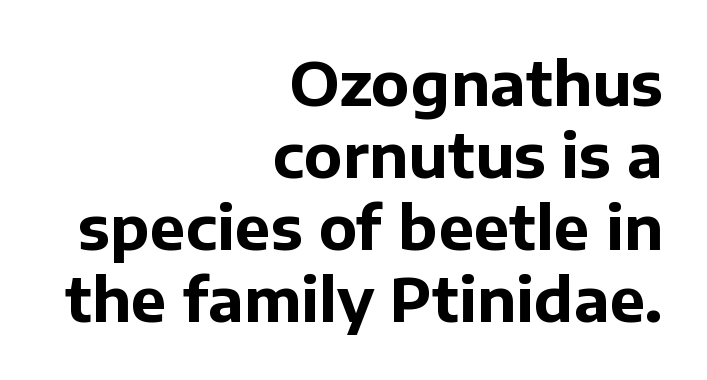
{"serif": "no", "italic": "no", "bold": "yes", "weight": "bold", "width": "normal", "stroke_contrast": "low", "x_height": "medium", "monospaced": "no", "underline": "no", "align": "right", "line_spacing_ratio": 1.2, "letter_spacing": "normal", "letter_spacing_em": 0.0, "glyph_px": 60}
